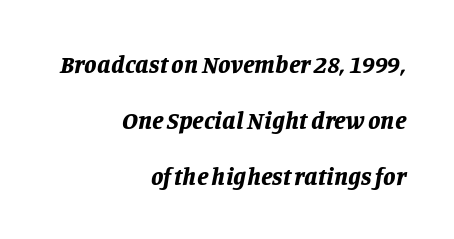
The image shows 25 px bold type, italic (leaning right); set right-aligned, loose line spacing (2.24x), normal letter spacing, not underlined.
